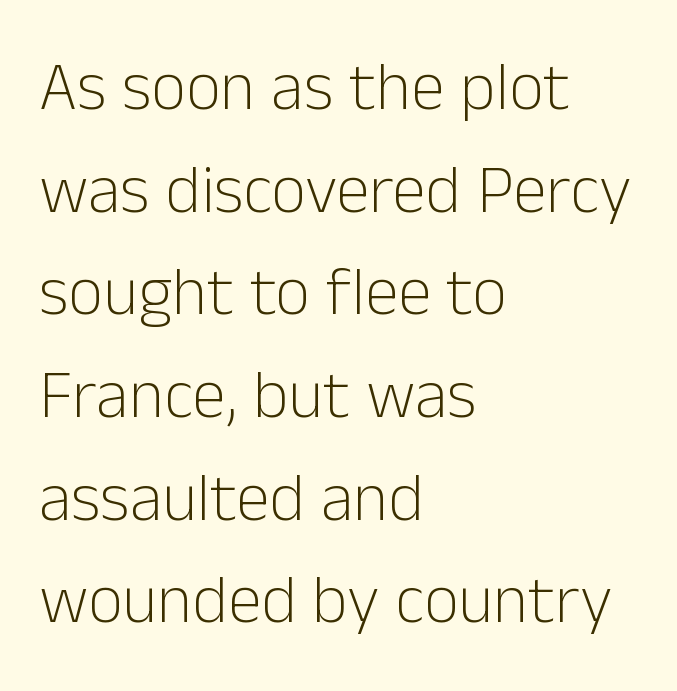
Q: Is the text bold? A: No.
Q: Is the text italic (slanted)? A: No, it is upright.
Q: Is the typeface a serif or a sans-serif typeface? A: Sans-serif.
Q: Is the text underlined? A: No.
Q: How is the paragraph aligned? A: Left-aligned.
Q: Is the spacing between letters normal or unusually wide? A: Normal.
Q: Is the spacing between lines tight, normal or loose? A: Normal.
Q: Width (condensed, normal, or wide)? A: Normal.
Q: Stroke contrast? A: Low.
Q: x-height? A: Medium.
Q: Monospaced? A: No.
